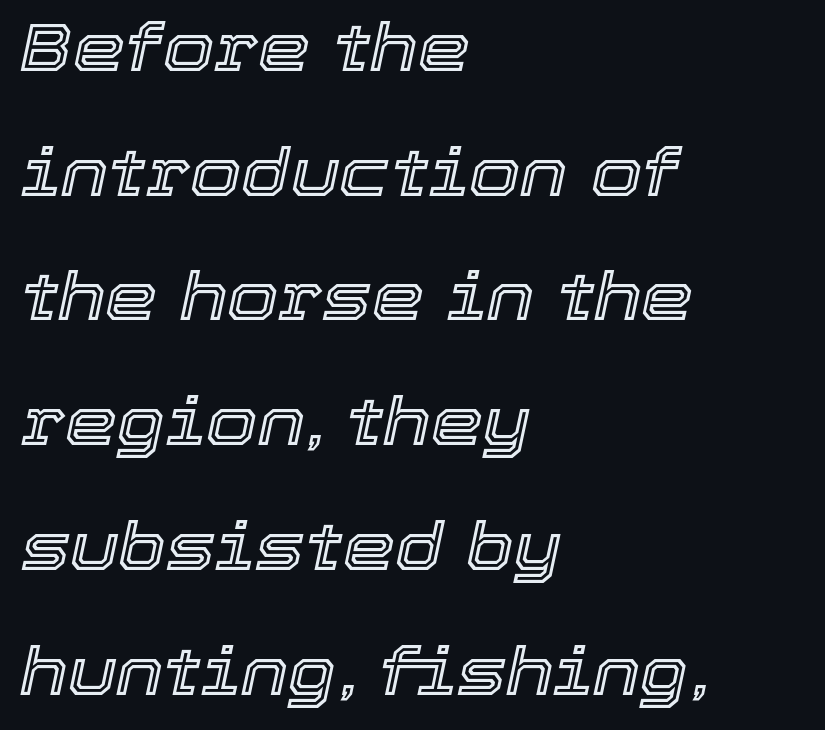
Q: Is the text italic (slanted)? A: Yes, it leans right by about 12 degrees.
Q: Is the text underlined? A: No.
Q: How is the paragraph aligned? A: Left-aligned.
Q: Is the spacing between letters normal or unusually wide? A: Normal.
Q: Width (condensed, normal, or wide)? A: Normal.
Q: x-height? A: Medium.
Q: Monospaced? A: No.
